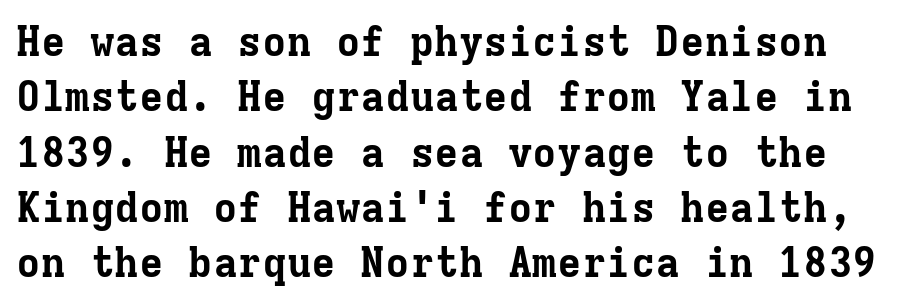
{"serif": "yes", "italic": "no", "bold": "yes", "weight": "bold", "width": "normal", "stroke_contrast": "low", "x_height": "medium", "monospaced": "yes", "underline": "no", "line_spacing": "normal", "line_spacing_ratio": 1.35, "letter_spacing": "normal", "letter_spacing_em": 0.0, "glyph_px": 41}
